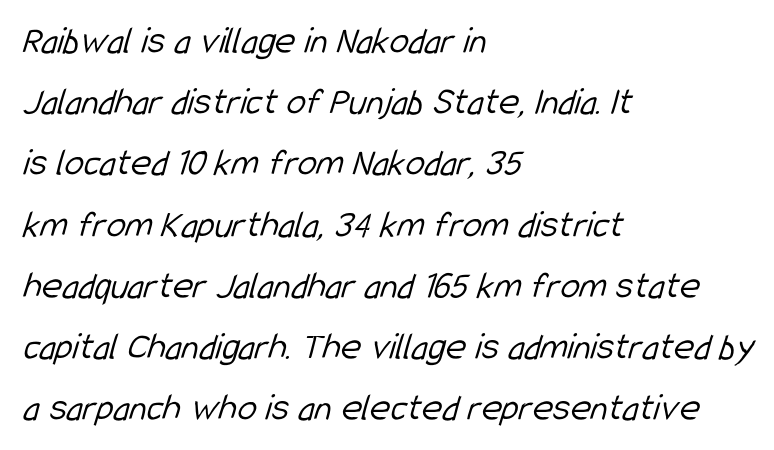
The image shows 39 px light, condensed sans-serif type; set left-aligned, normal line spacing (1.57x), normal letter spacing, not underlined; low stroke contrast and a medium x-height.
